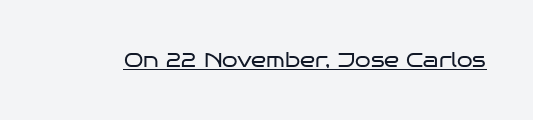
Between one letter and the next there's only the usual sliver of space. A roman cut, with each character standing at attention. The rendered words wear a rule along their underside. Heaviness? Minimal to ordinary, like unemphasized prose.
